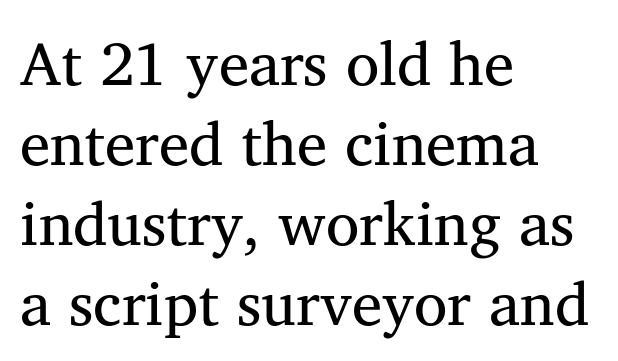
Notice how the passage keeps a crisp vertical edge on the left only. Compared with typical paragraphs, the rows here are spaced about the same. The letters stand straight up with perfectly vertical stems. Is this a fixed-width face? No — the glyphs have proportional, varying widths. The area under the type is left untouched. There is no visible air inserted between adjacent glyphs.
